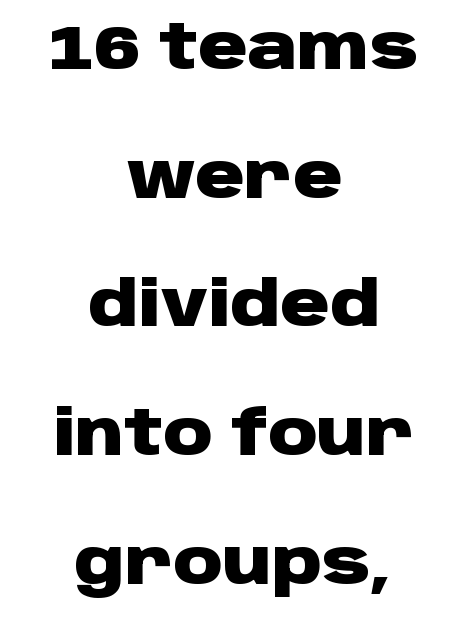
Q: Is the text bold? A: Yes.
Q: Is the text italic (slanted)? A: No, it is upright.
Q: Is the typeface a serif or a sans-serif typeface? A: Sans-serif.
Q: Is the text underlined? A: No.
Q: How is the paragraph aligned? A: Centered.
Q: Is the spacing between letters normal or unusually wide? A: Normal.
Q: Is the spacing between lines tight, normal or loose? A: Loose.
Q: Width (condensed, normal, or wide)? A: Wide.
Q: Stroke contrast? A: Low.
Q: x-height? A: Large.
Q: Monospaced? A: No.
